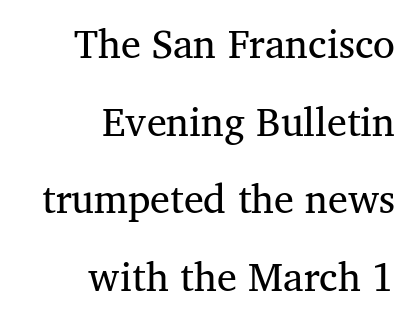
Q: Is the text bold? A: No.
Q: Is the typeface a serif or a sans-serif typeface? A: Serif.
Q: Is the text underlined? A: No.
Q: How is the paragraph aligned? A: Right-aligned.
Q: Is the spacing between letters normal or unusually wide? A: Normal.
Q: Is the spacing between lines tight, normal or loose? A: Loose.
Q: Width (condensed, normal, or wide)? A: Normal.
Q: Stroke contrast? A: Medium.
Q: x-height? A: Medium.
Q: Monospaced? A: No.
